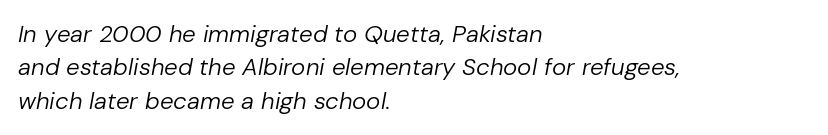
Has an underline been added? It has not. There is no visible air inserted between adjacent glyphs. Does the copy run flush right? No — it runs flush left. Is the stroke heavy? The answer is a plain regular-or-lighter. These lines sit exactly where default settings would place them.
